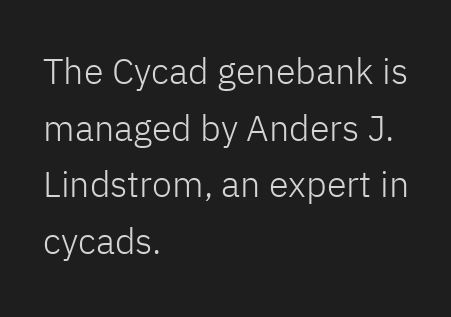
Q: Is the text bold? A: No.
Q: Is the text italic (slanted)? A: No, it is upright.
Q: Is the typeface a serif or a sans-serif typeface? A: Sans-serif.
Q: Is the text underlined? A: No.
Q: How is the paragraph aligned? A: Left-aligned.
Q: Is the spacing between letters normal or unusually wide? A: Normal.
Q: Is the spacing between lines tight, normal or loose? A: Normal.
Q: Width (condensed, normal, or wide)? A: Normal.
Q: Stroke contrast? A: Low.
Q: x-height? A: Medium.
Q: Monospaced? A: No.
